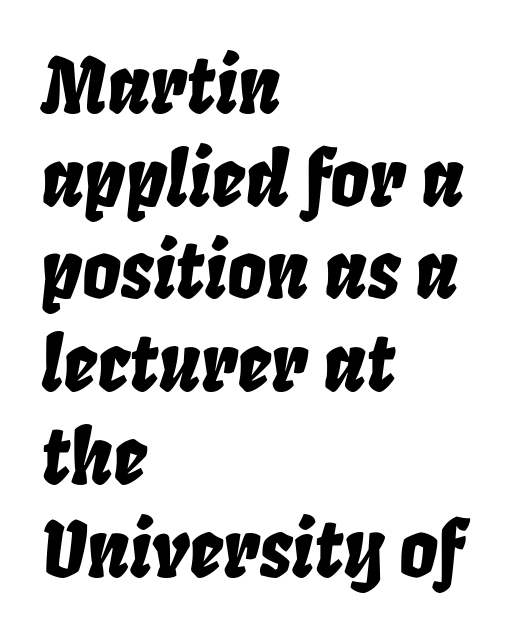
Q: Is the text italic (slanted)? A: Yes, it leans right by about 8 degrees.
Q: Is the text underlined? A: No.
Q: How is the paragraph aligned? A: Left-aligned.
Q: Is the spacing between letters normal or unusually wide? A: Normal.
Q: Width (condensed, normal, or wide)? A: Condensed.
Q: Stroke contrast? A: Low.
Q: x-height? A: Large.
Q: Monospaced? A: No.
